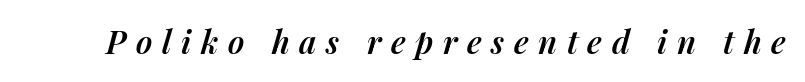
Q: Is the text bold? A: Semi-bold.
Q: Is the text italic (slanted)? A: Yes, it leans right by about 14 degrees.
Q: Is the text underlined? A: No.
Q: Is the spacing between letters normal or unusually wide? A: Unusually wide.
Q: Width (condensed, normal, or wide)? A: Normal.
Q: Stroke contrast? A: Medium.
Q: x-height? A: Medium.
Q: Monospaced? A: No.
